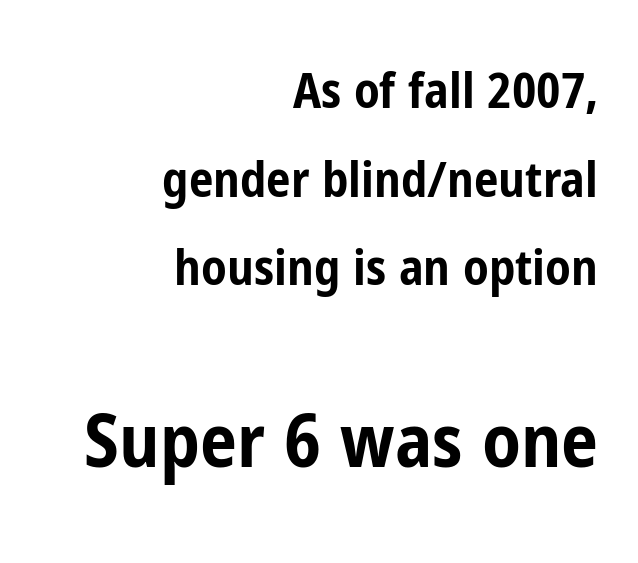
The passage is arranged like a letterhead date or caption credit — flush right. The gap between lines stays unmarked. Each letter keeps its own natural width here, so spacing adapts to shape. Characters follow at the spacing the type designer built in.
